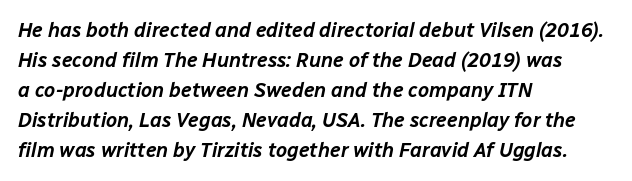
Q: Is the text italic (slanted)? A: Yes, it leans right by about 12 degrees.
Q: Is the text underlined? A: No.
Q: How is the paragraph aligned? A: Left-aligned.
Q: Is the spacing between letters normal or unusually wide? A: Normal.
Q: Is the spacing between lines tight, normal or loose? A: Normal.
